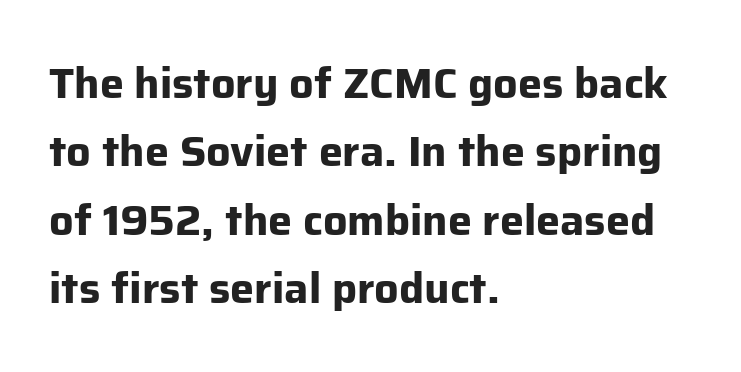
Q: Is the text bold? A: Yes.
Q: Is the text italic (slanted)? A: No, it is upright.
Q: Is the typeface a serif or a sans-serif typeface? A: Sans-serif.
Q: Is the text underlined? A: No.
Q: How is the paragraph aligned? A: Left-aligned.
Q: Is the spacing between letters normal or unusually wide? A: Normal.
Q: Is the spacing between lines tight, normal or loose? A: Normal.
Q: Width (condensed, normal, or wide)? A: Normal.
Q: Stroke contrast? A: Low.
Q: x-height? A: Medium.
Q: Monospaced? A: No.
